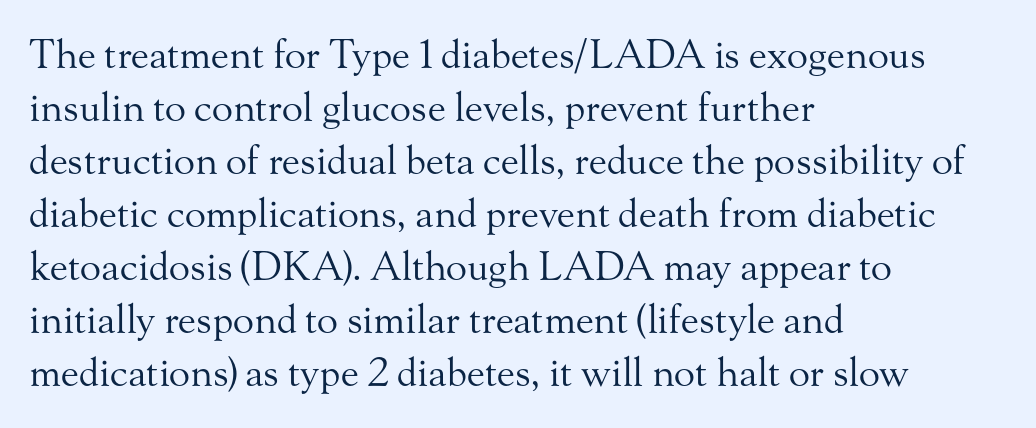
Weight class: somewhere from thin through regular. Posture: straight, roman, zero tilt. Notice how descenders clear the ascenders below comfortably — that's standard leading. This sample uses a serif face. You could not count columns in this text — the font is proportionally spaced.
